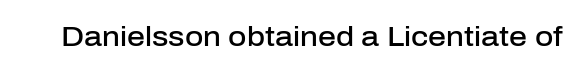
The image shows 28 px semibold sans-serif type, upright; set normal letter spacing, not underlined; low stroke contrast and a medium x-height.
